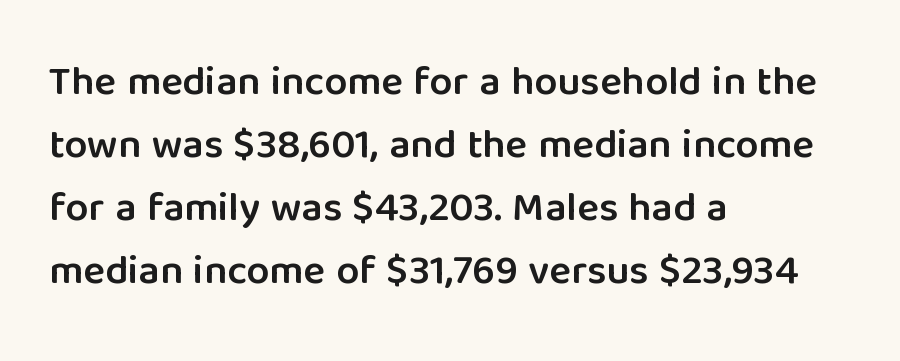
Does the lettering tilt? It doesn't — this is upright. Check under the words: just untouched page. Look at the stroke-to-counter ratio: somewhat heavy, a semibold. This sample has the flowing, uneven cadence of proportional lettering. In CSS terms this would be text-align: left. Short note: letters normally spaced.
